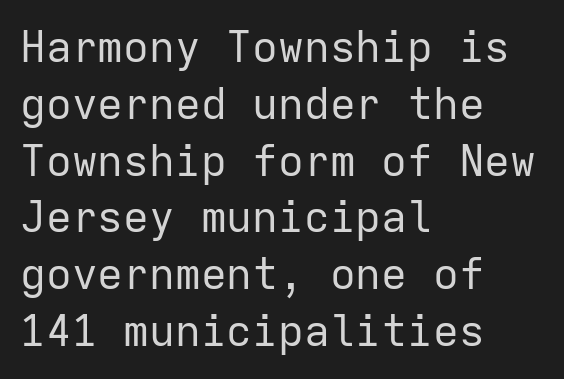
Q: Is the text bold? A: No.
Q: Is the text italic (slanted)? A: No, it is upright.
Q: Is the typeface a serif or a sans-serif typeface? A: Sans-serif.
Q: Is the text underlined? A: No.
Q: How is the paragraph aligned? A: Left-aligned.
Q: Is the spacing between letters normal or unusually wide? A: Normal.
Q: Is the spacing between lines tight, normal or loose? A: Normal.
Q: Width (condensed, normal, or wide)? A: Normal.
Q: Stroke contrast? A: Low.
Q: x-height? A: Medium.
Q: Monospaced? A: Yes.
